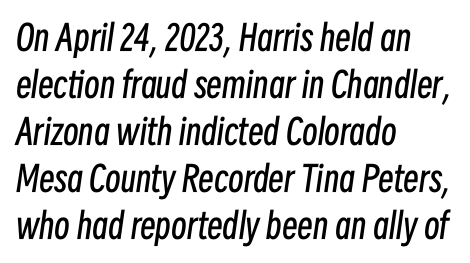
The image shows 35 px regular-weight, condensed type, italic (leaning right); set left-aligned, normal line spacing (1.34x), normal letter spacing, not underlined; low stroke contrast and a medium x-height.
